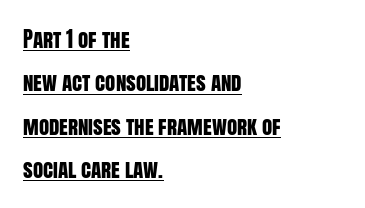
{"italic": "no", "underline": "yes", "align": "left", "line_spacing": "loose", "line_spacing_ratio": 2.06, "letter_spacing": "normal", "letter_spacing_em": 0.0, "glyph_px": 21}
